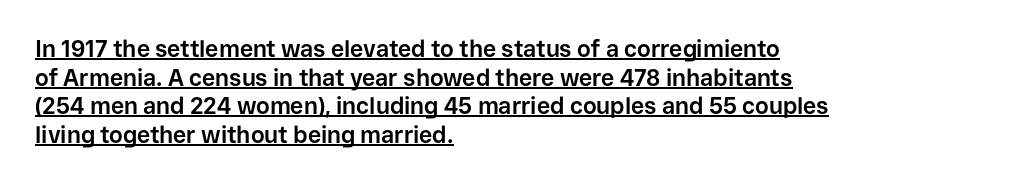
The rendered words wear a rule along their underside. The sample has been set heavy, in full bold. Unlike italic type, these characters show no tilt at all. The rendering keeps characters at their native spacing.
